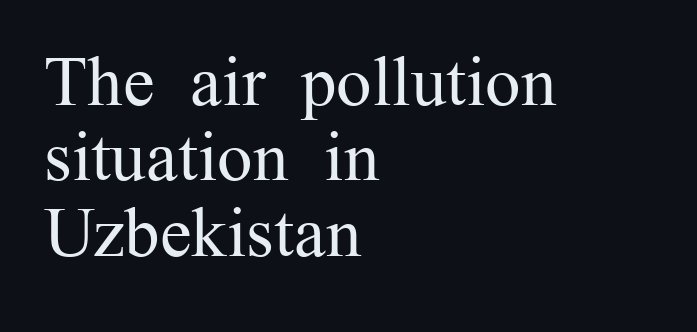
Q: Is the text bold? A: No.
Q: Is the text italic (slanted)? A: No, it is upright.
Q: Is the typeface a serif or a sans-serif typeface? A: Serif.
Q: Is the text underlined? A: No.
Q: How is the paragraph aligned? A: Left-aligned.
Q: Is the spacing between letters normal or unusually wide? A: Normal.
Q: Is the spacing between lines tight, normal or loose? A: Tight.
Q: Width (condensed, normal, or wide)? A: Normal.
Q: Stroke contrast? A: Medium.
Q: x-height? A: Medium.
Q: Monospaced? A: No.
